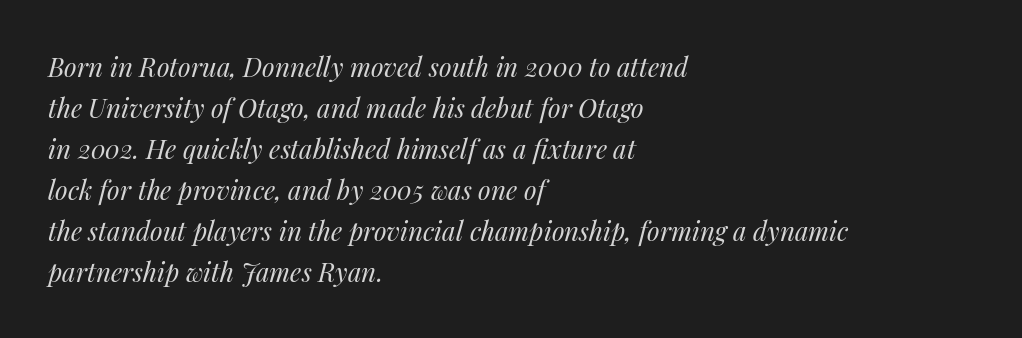
{"italic": "yes", "lean": "right", "slant_degrees": 14, "bold": "no", "underline": "no", "align": "left", "line_spacing": "normal", "line_spacing_ratio": 1.58, "letter_spacing": "normal", "letter_spacing_em": 0.0, "glyph_px": 26}
